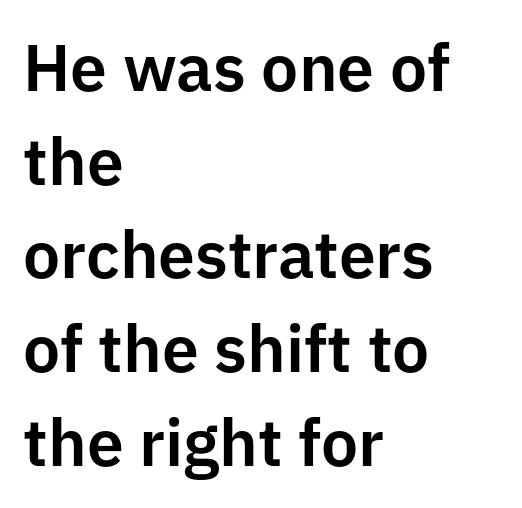
Q: Is the text italic (slanted)? A: No, it is upright.
Q: Is the typeface a serif or a sans-serif typeface? A: Sans-serif.
Q: Is the text underlined? A: No.
Q: How is the paragraph aligned? A: Left-aligned.
Q: Is the spacing between letters normal or unusually wide? A: Normal.
Q: Is the spacing between lines tight, normal or loose? A: Normal.
Q: Width (condensed, normal, or wide)? A: Normal.
Q: Stroke contrast? A: Low.
Q: x-height? A: Medium.
Q: Monospaced? A: No.
